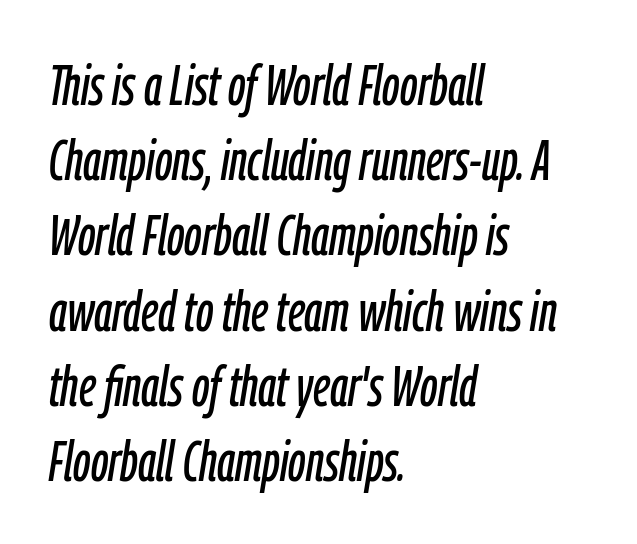
The image shows 57 px condensed type, italic (leaning right); set left-aligned, normal line spacing (1.32x), normal letter spacing, not underlined; low stroke contrast and a medium x-height.
